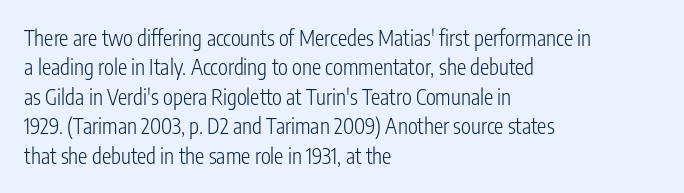
The image shows 21 px text type, upright; set left-aligned, normal line spacing (1.4x), normal letter spacing, not underlined.
